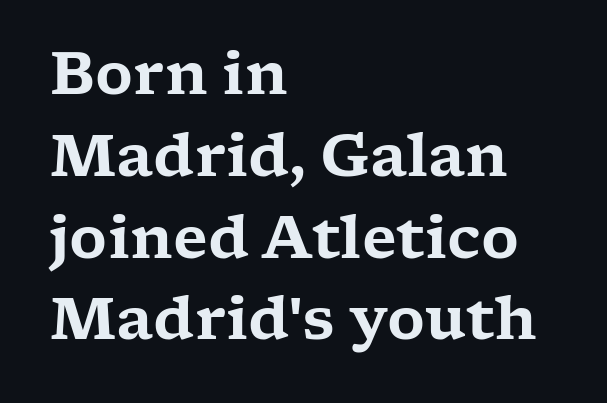
Q: Is the text italic (slanted)? A: No, it is upright.
Q: Is the typeface a serif or a sans-serif typeface? A: Serif.
Q: Is the text underlined? A: No.
Q: How is the paragraph aligned? A: Left-aligned.
Q: Is the spacing between letters normal or unusually wide? A: Normal.
Q: Is the spacing between lines tight, normal or loose? A: Normal.
Q: Width (condensed, normal, or wide)? A: Wide.
Q: Stroke contrast? A: Low.
Q: x-height? A: Medium.
Q: Monospaced? A: No.
